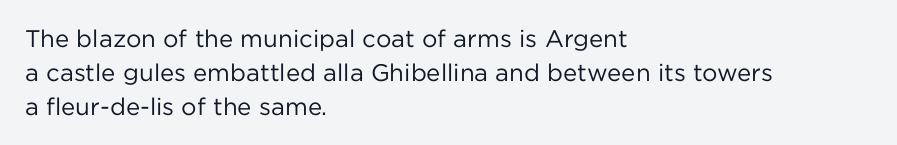
Decoration check: the copy has no underline. Teacher's note: observe the even left margin — that is flush-left alignment. Interline gaps are of average width in this sample. No chunkiness to these letters — they're not bold. These lines were composed using upright roman letters.
